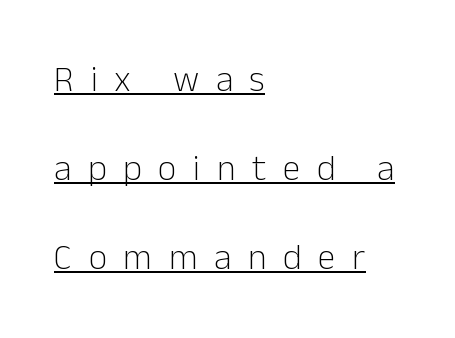
{"serif": "no", "italic": "no", "bold": "no", "weight": "light", "width": "normal", "stroke_contrast": "low", "x_height": "medium", "monospaced": "no", "underline": "yes", "align": "left", "line_spacing": "loose", "line_spacing_ratio": 2.47, "letter_spacing": "wide", "letter_spacing_em": 0.46, "glyph_px": 36}
